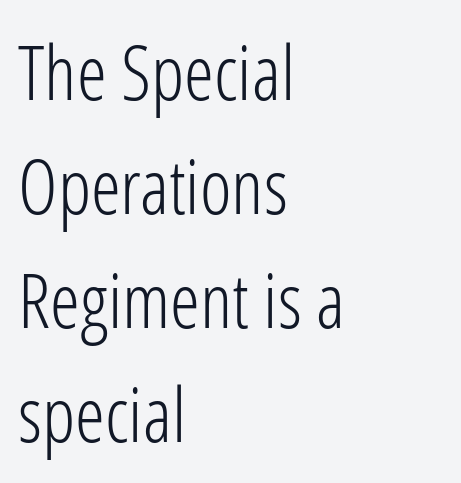
This rendering leaves character spacing at its baseline value. The rendering anchors every line to the left-hand side. Ascenders rise straight up at ninety degrees. Varying glyph widths throughout — classic text-font behaviour. The rendering shows plain stroke endings on the letterforms — a sans-serif design. Bare-footed words on every line.
